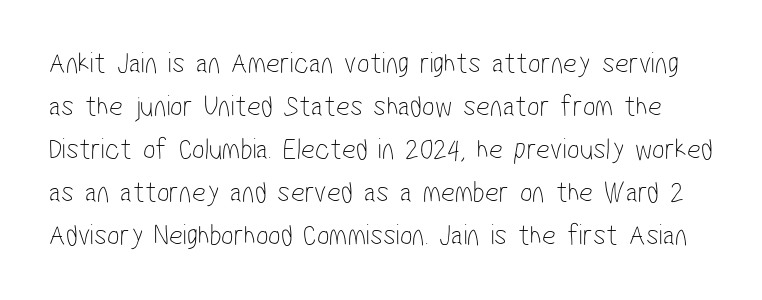
The image shows 30 px thin, condensed sans-serif type; set normal line spacing (1.43x), normal letter spacing, not underlined; low stroke contrast and a medium x-height.
